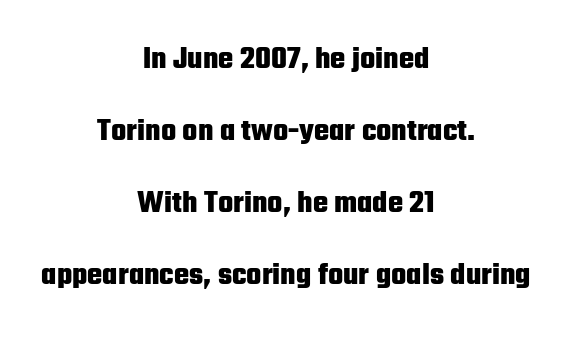
Q: Is the text bold? A: Yes.
Q: Is the text italic (slanted)? A: No, it is upright.
Q: Is the typeface a serif or a sans-serif typeface? A: Sans-serif.
Q: Is the text underlined? A: No.
Q: How is the paragraph aligned? A: Centered.
Q: Is the spacing between letters normal or unusually wide? A: Normal.
Q: Is the spacing between lines tight, normal or loose? A: Loose.
Q: Width (condensed, normal, or wide)? A: Condensed.
Q: Stroke contrast? A: Low.
Q: x-height? A: Medium.
Q: Monospaced? A: No.
